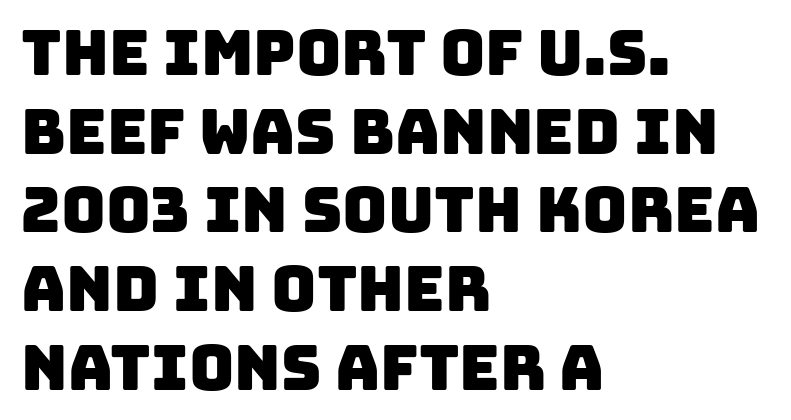
The image shows 62 px sans-serif type; set left-aligned, normal line spacing (1.27x), normal letter spacing, not underlined; low stroke contrast and a large x-height.
